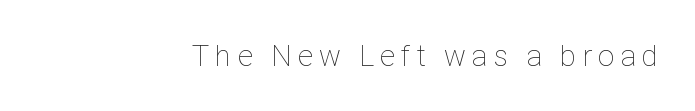
{"italic": "no", "bold": "no", "weight": "thin", "width": "condensed", "stroke_contrast": "low", "x_height": "medium", "monospaced": "no", "underline": "no", "letter_spacing": "wide", "letter_spacing_em": 0.22, "glyph_px": 30}
